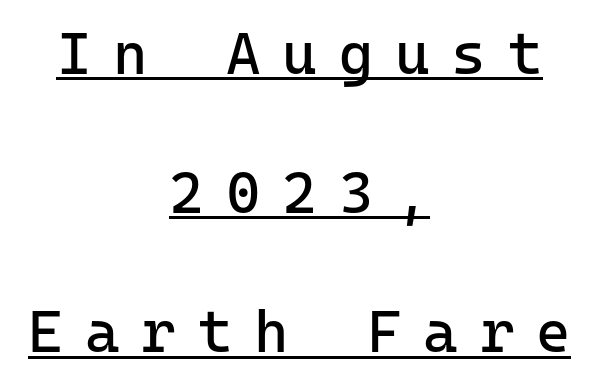
The type is letterspaced generously, with wide tracking. The face looks like a standard text weight, possibly lighter. The text was rendered using a sans face with plain stroke endings. Quick note: not italic, upright.
